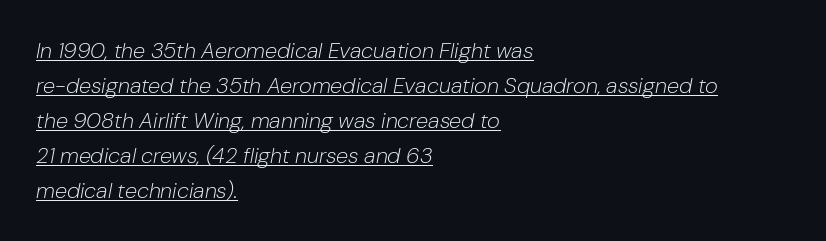
The image shows 22 px text type, italic (leaning right); set left-aligned, normal line spacing (1.59x), normal letter spacing, underlined.
